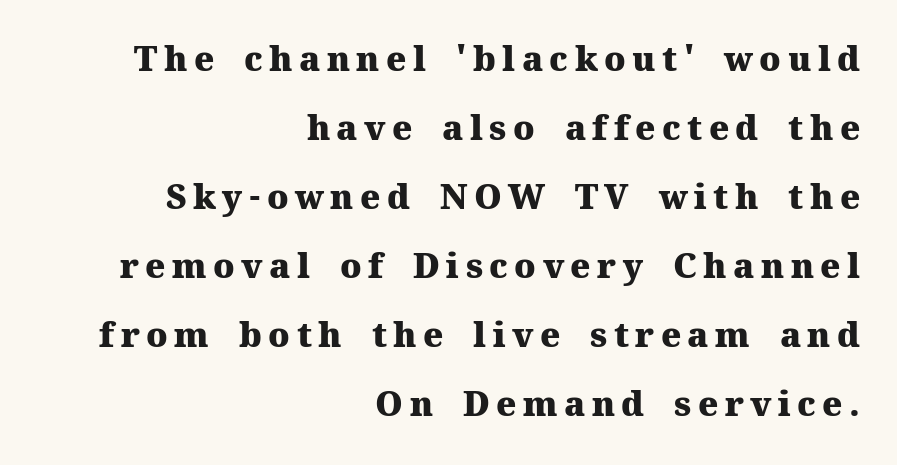
Nope, not italic — everything's standing straight. As a designer I'd log this as weight 700, bold. The line-height multiplier appears high, well above default. Is this a fixed-width face? No — the glyphs have proportional, varying widths. Descender tails drop into unmarked territory.
